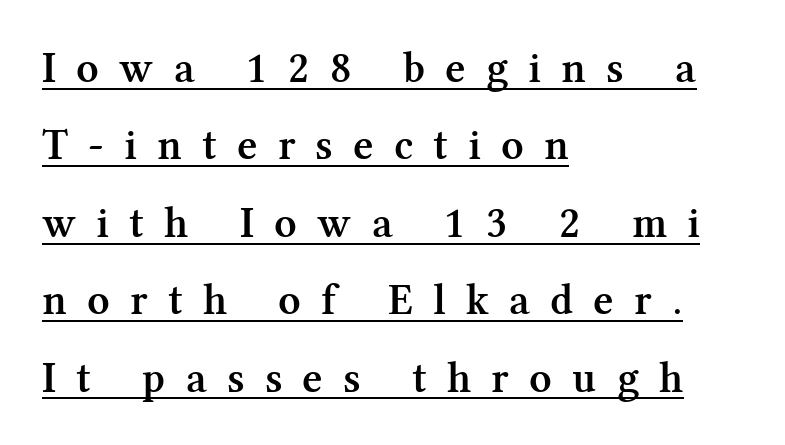
{"serif": "yes", "italic": "no", "bold": "semi", "weight": "semibold", "width": "normal", "stroke_contrast": "medium", "x_height": "medium", "monospaced": "no", "underline": "yes", "align": "left", "line_spacing_ratio": 1.76, "letter_spacing": "wide", "letter_spacing_em": 0.46, "glyph_px": 44}
